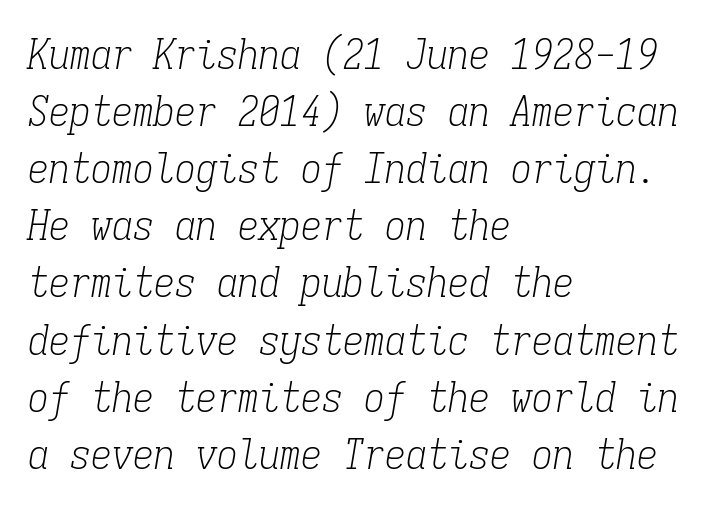
The image shows 42 px light, condensed serif type, italic (leaning right), monospaced; set left-aligned, normal line spacing (1.36x), normal letter spacing, not underlined; low stroke contrast and a medium x-height.
